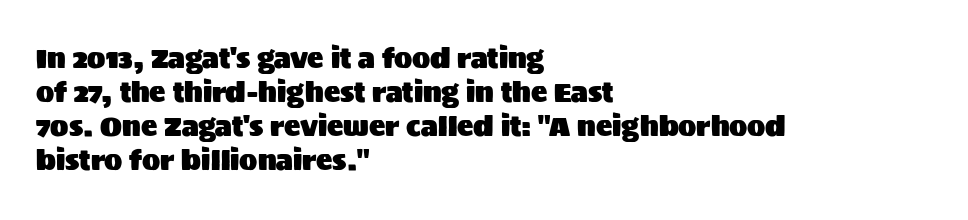
This sample uses plain, unmodified letter spacing. The setting favours the left margin, as ordinary paragraphs usually do. Does the lettering tilt? It doesn't — this is upright. Is there much room between lines? A standard amount, neither cramped nor airy.
